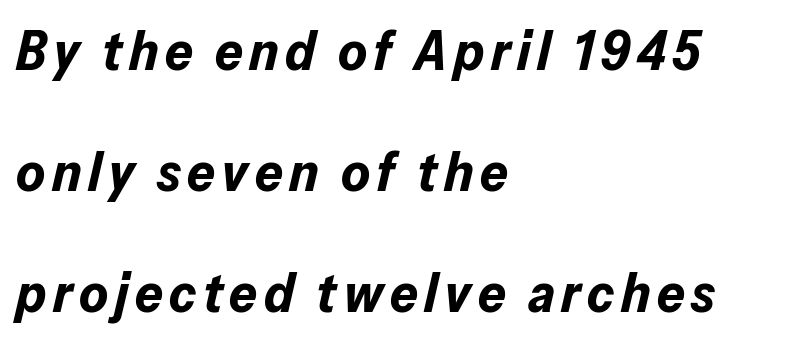
Which margin do the lines hug? The left one — the right edge is uneven. Summary of vertical rhythm: relaxed, with wide interline spacing. Notice how thick the strokes are: this is what a full bold looks like. Each letter keeps its own natural width here, so spacing adapts to shape. The zone under the glyphs is completely vacant.
